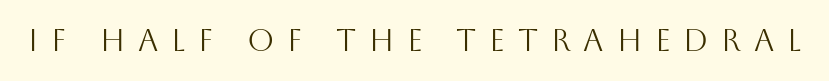
The image shows 31 px light sans-serif type, upright; set unusually wide letter spacing (+0.41 em), not underlined; medium stroke contrast and a large x-height.
